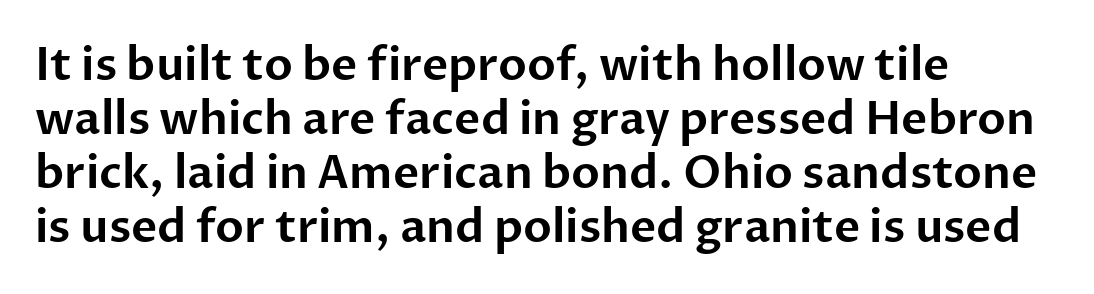
{"serif": "no", "italic": "no", "width": "normal", "stroke_contrast": "low", "x_height": "medium", "monospaced": "no", "underline": "no", "align": "left", "line_spacing_ratio": 1.2, "letter_spacing": "normal", "letter_spacing_em": 0.0, "glyph_px": 45}
